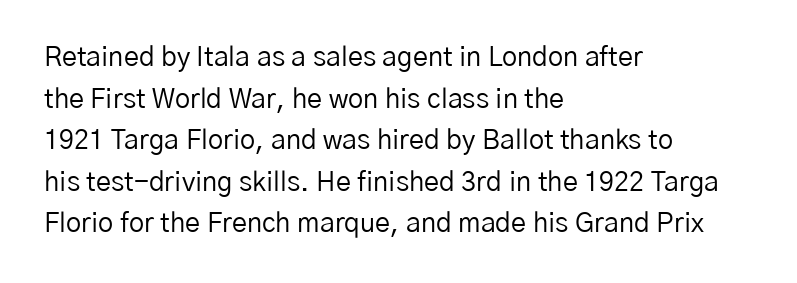
Q: Is the text bold? A: No.
Q: Is the text italic (slanted)? A: No, it is upright.
Q: Is the text underlined? A: No.
Q: How is the paragraph aligned? A: Left-aligned.
Q: Is the spacing between letters normal or unusually wide? A: Normal.
Q: Is the spacing between lines tight, normal or loose? A: Normal.
